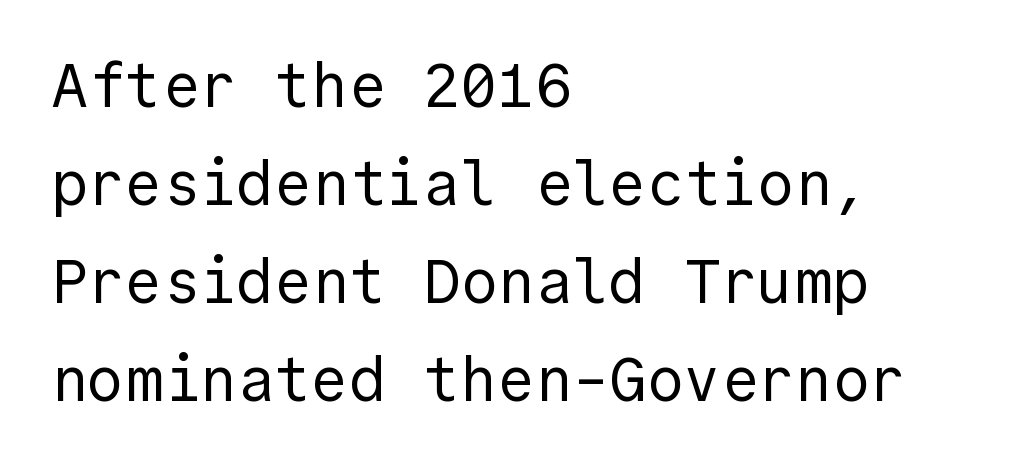
The image shows 62 px regular-weight sans-serif type, upright; set left-aligned, normal line spacing (1.58x), normal letter spacing, not underlined; a medium x-height.
